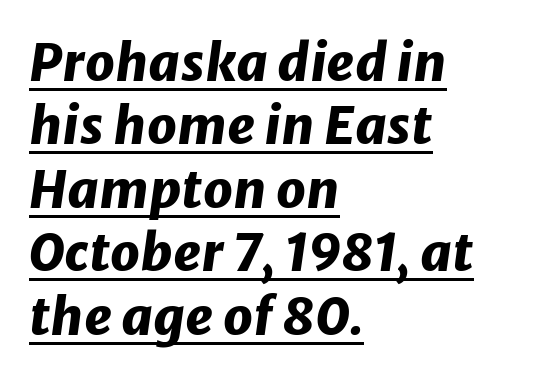
Glance below the letters and you will spot a drawn line. The strokes are fattened all the way to bold. You could not count columns in this text — the font is proportionally spaced. The font's italic variant was chosen for this text.
